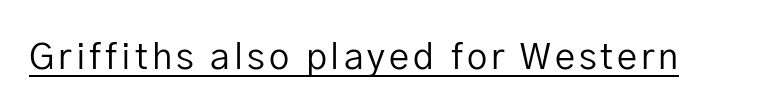
Think of a printed novel: that variable character pitch is what you see here. Summary of weight: not heavy and not bold. Underline: present. Serif or sans? Sans — the stroke terminals are bare.
